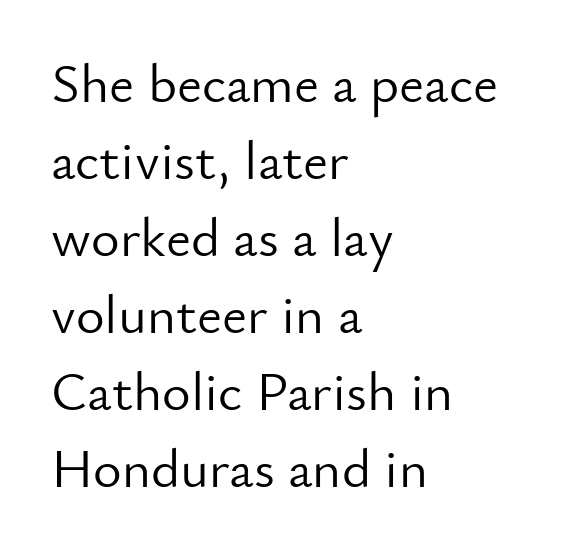
Q: Is the text bold? A: No.
Q: Is the text italic (slanted)? A: No, it is upright.
Q: Is the typeface a serif or a sans-serif typeface? A: Sans-serif.
Q: Is the text underlined? A: No.
Q: How is the paragraph aligned? A: Left-aligned.
Q: Is the spacing between letters normal or unusually wide? A: Normal.
Q: Is the spacing between lines tight, normal or loose? A: Normal.
Q: Width (condensed, normal, or wide)? A: Normal.
Q: Stroke contrast? A: Low.
Q: x-height? A: Small.
Q: Monospaced? A: No.
